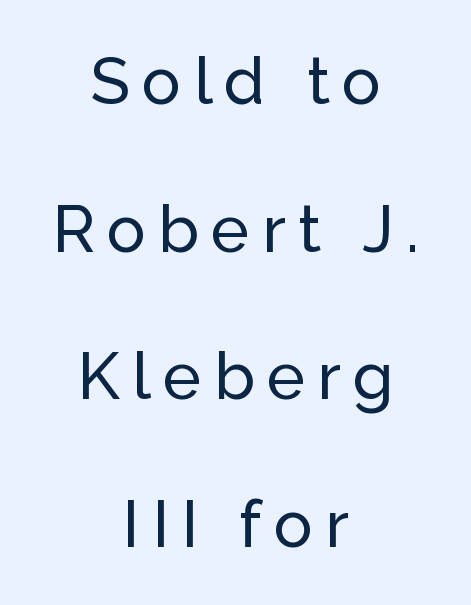
The image shows 65 px sans-serif type, upright; set centered, loose line spacing (2.27x), not underlined; low stroke contrast and a medium x-height.
